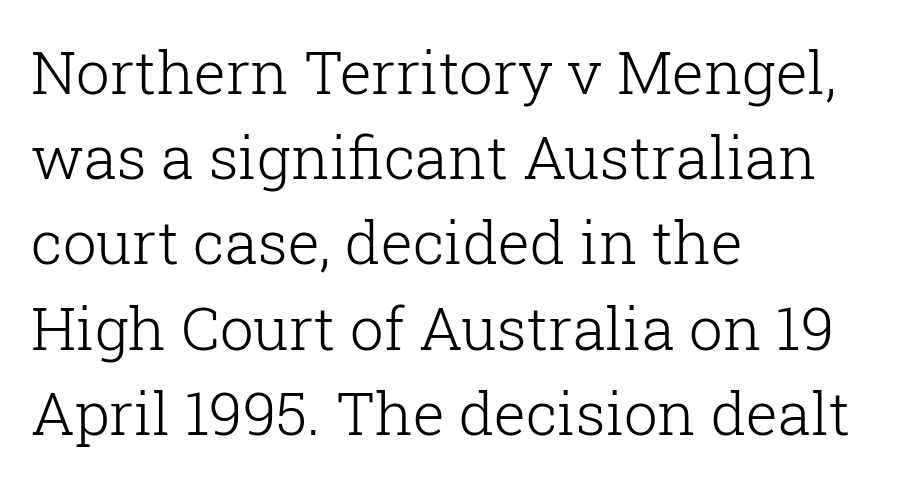
{"serif": "yes", "italic": "no", "bold": "no", "weight": "light", "width": "normal", "stroke_contrast": "low", "x_height": "medium", "monospaced": "no", "underline": "no", "align": "left", "line_spacing": "normal", "line_spacing_ratio": 1.42, "letter_spacing": "normal", "letter_spacing_em": 0.0, "glyph_px": 60}
